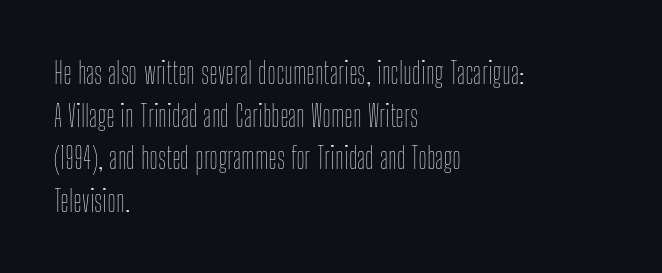
Q: Is the text bold? A: No.
Q: Is the text italic (slanted)? A: No, it is upright.
Q: Is the text underlined? A: No.
Q: How is the paragraph aligned? A: Left-aligned.
Q: Is the spacing between letters normal or unusually wide? A: Normal.
Q: Is the spacing between lines tight, normal or loose? A: Normal.
Q: Width (condensed, normal, or wide)? A: Condensed.
Q: Stroke contrast? A: Low.
Q: x-height? A: Medium.
Q: Monospaced? A: No.
